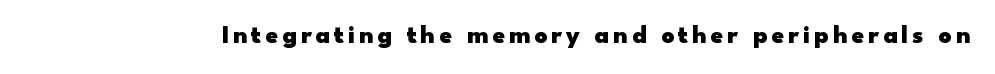
{"italic": "no", "bold": "yes", "underline": "no", "glyph_px": 25}
